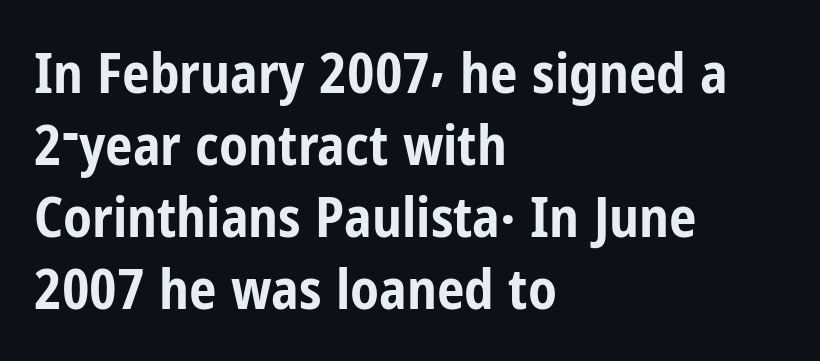
These words are printed bold, with thick strokes throughout. A normal amount of white space separates one row of letters from the next. The font's upright variant was chosen for this text. Observe the ordinary spacing: letters are neighbours, not strangers.
